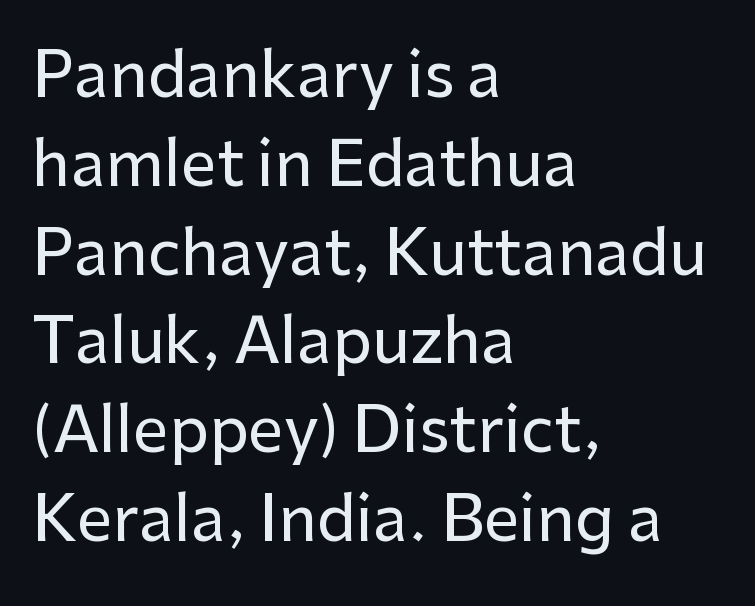
Q: Is the text italic (slanted)? A: No, it is upright.
Q: Is the typeface a serif or a sans-serif typeface? A: Sans-serif.
Q: Is the text underlined? A: No.
Q: How is the paragraph aligned? A: Left-aligned.
Q: Is the spacing between letters normal or unusually wide? A: Normal.
Q: Is the spacing between lines tight, normal or loose? A: Normal.
Q: Width (condensed, normal, or wide)? A: Normal.
Q: Stroke contrast? A: Low.
Q: x-height? A: Medium.
Q: Monospaced? A: No.
